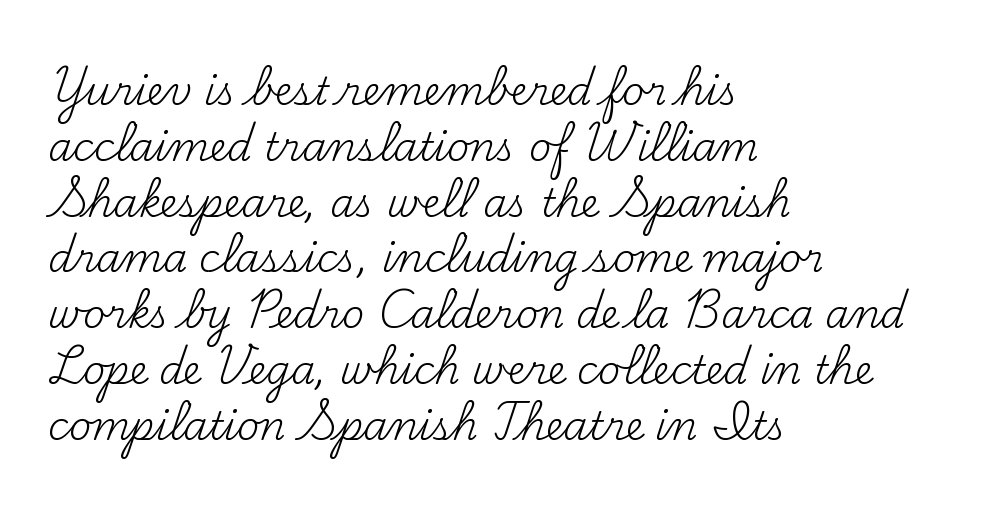
Q: Is the text bold? A: No.
Q: Is the text italic (slanted)? A: Yes.
Q: Is the typeface a serif or a sans-serif typeface? A: Serif.
Q: Is the text underlined? A: No.
Q: How is the paragraph aligned? A: Left-aligned.
Q: Is the spacing between letters normal or unusually wide? A: Normal.
Q: Is the spacing between lines tight, normal or loose? A: Normal.
Q: Width (condensed, normal, or wide)? A: Normal.
Q: Stroke contrast? A: Medium.
Q: x-height? A: Small.
Q: Monospaced? A: No.
